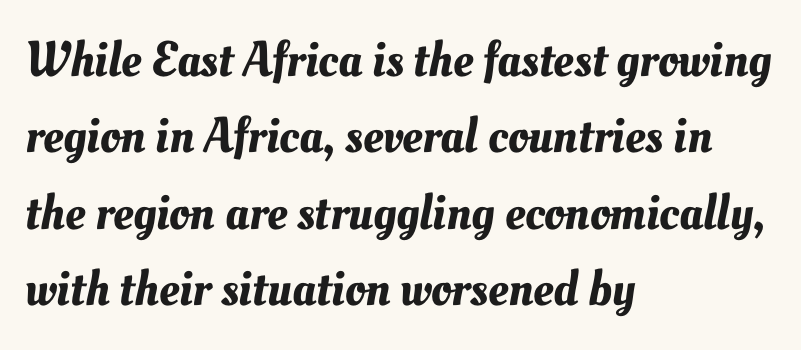
Is this a fixed-width face? No — the glyphs have proportional, varying widths. Whoever set this chose a conventional vertical rhythm. Underlining? Definitely not there. Students, note that the glyphs here touch the page at normal intervals. Teacher's note: observe the even left margin — that is flush-left alignment.
